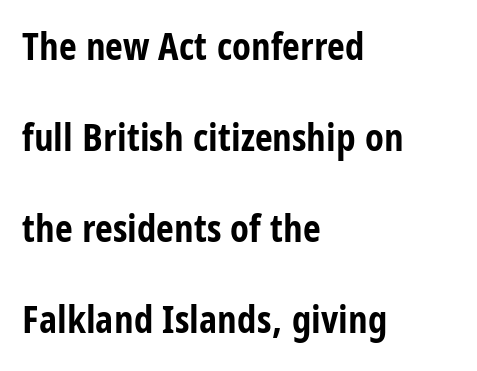
{"serif": "no", "italic": "no", "bold": "yes", "weight": "bold", "width": "condensed", "stroke_contrast": "low", "x_height": "large", "monospaced": "no", "underline": "no", "align": "left", "line_spacing": "loose", "line_spacing_ratio": 2.33, "letter_spacing": "normal", "letter_spacing_em": 0.0, "glyph_px": 39}
